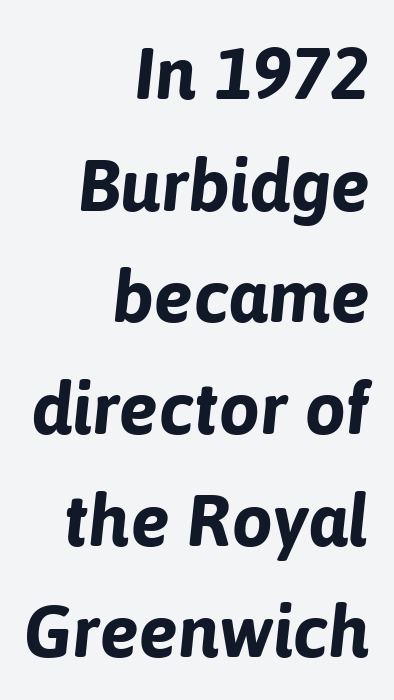
Descenders hang freely into open space. Heavy, bold letterforms. Proportional: the letters do not fall into vertical columns. The passage is arranged like a letterhead date or caption credit — flush right. How would I describe the line gaps? Plain and ordinary.
